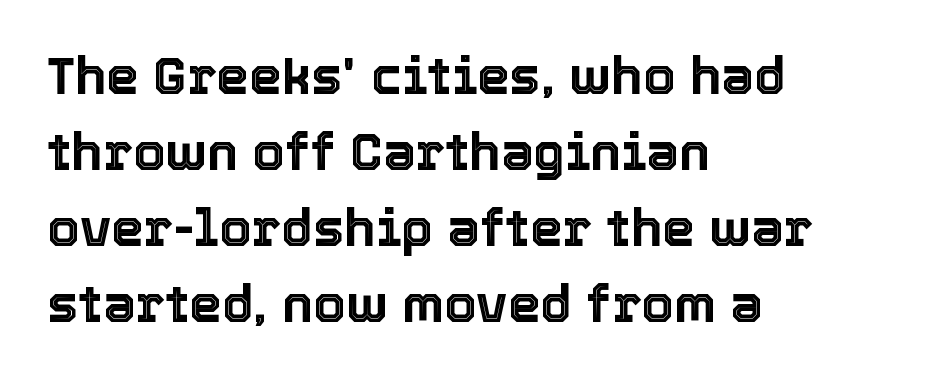
Q: Is the text italic (slanted)? A: No, it is upright.
Q: Is the text underlined? A: No.
Q: How is the paragraph aligned? A: Left-aligned.
Q: Is the spacing between letters normal or unusually wide? A: Normal.
Q: Is the spacing between lines tight, normal or loose? A: Normal.
Q: Width (condensed, normal, or wide)? A: Normal.
Q: x-height? A: Medium.
Q: Monospaced? A: No.
